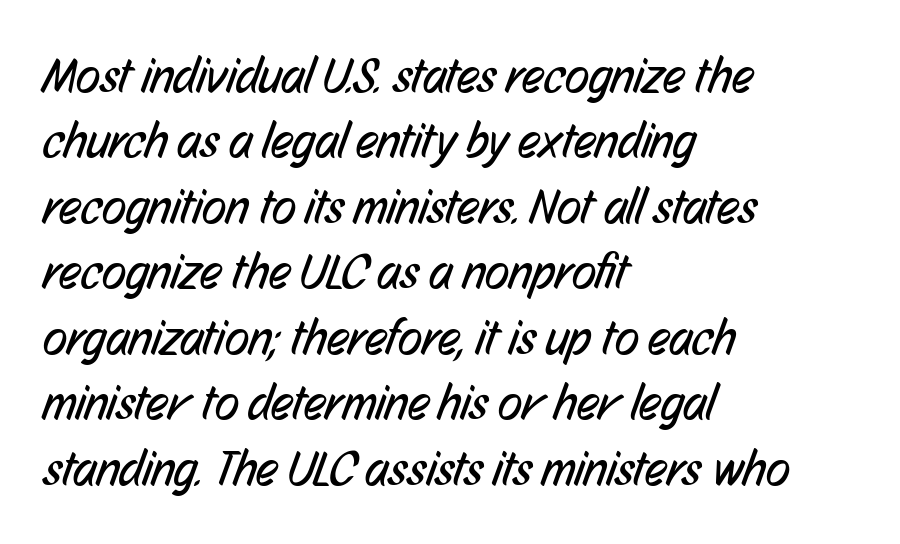
The image shows 50 px regular-weight, condensed sans-serif type; set left-aligned, normal line spacing (1.31x), normal letter spacing, not underlined; low stroke contrast and a medium x-height.
